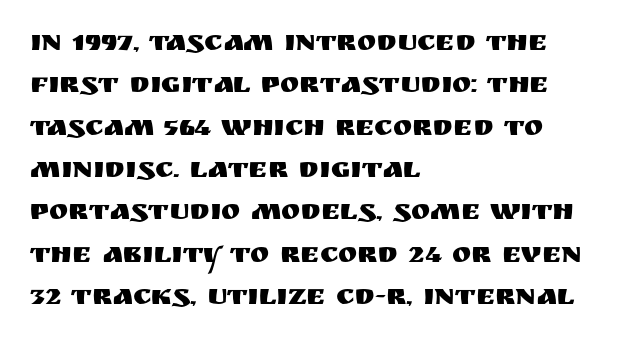
The image shows 29 px sans-serif type, upright; set left-aligned, normal line spacing (1.46x), normal letter spacing, not underlined; medium stroke contrast and a large x-height.
